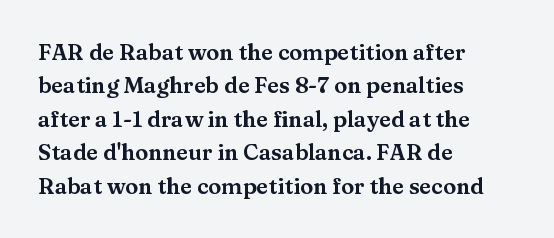
{"italic": "no", "underline": "no", "align": "left", "line_spacing": "normal", "line_spacing_ratio": 1.52, "letter_spacing": "normal", "letter_spacing_em": 0.0, "glyph_px": 22}
